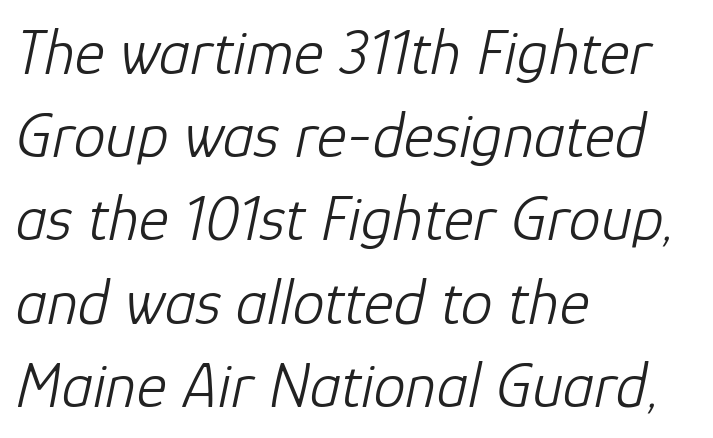
The image shows 64 px light type, italic (leaning right); set left-aligned, normal line spacing (1.3x), normal letter spacing, not underlined; low stroke contrast and a medium x-height.
